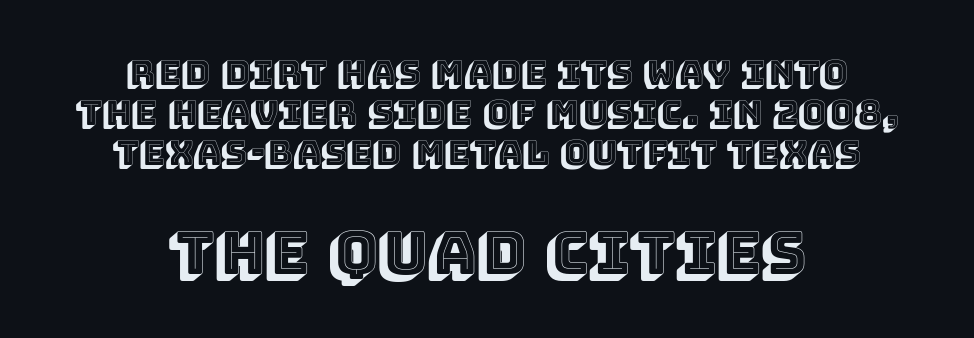
{"italic": "no", "width": "normal", "x_height": "large", "monospaced": "no", "underline": "no", "align": "center", "line_spacing_ratio": 1.18, "letter_spacing": "normal", "letter_spacing_em": 0.0, "larger_block": "second", "size_ratio": 1.74, "glyph_px": 59}
